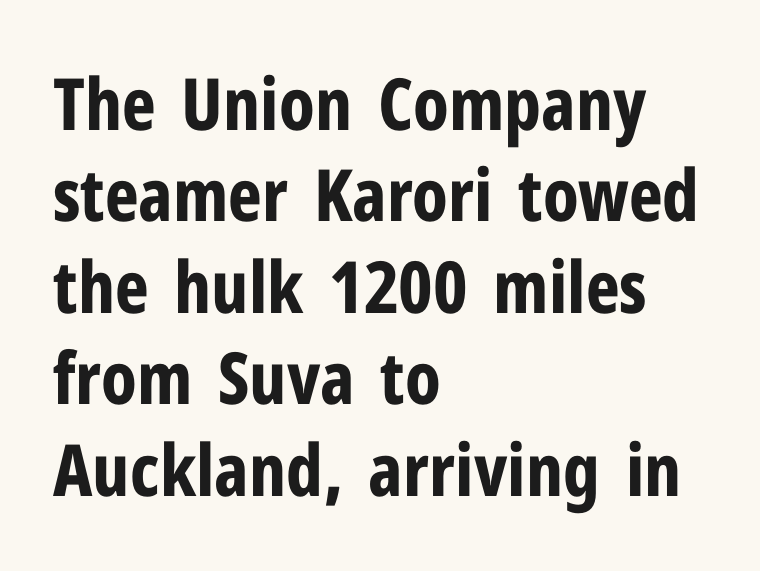
{"serif": "no", "italic": "no", "bold": "yes", "weight": "bold", "width": "condensed", "stroke_contrast": "low", "x_height": "medium", "monospaced": "no", "underline": "no", "align": "left", "line_spacing": "normal", "line_spacing_ratio": 1.27, "letter_spacing": "normal", "letter_spacing_em": 0.0, "glyph_px": 72}
